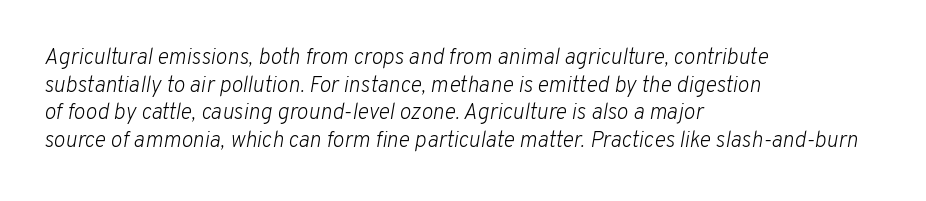
Descenders are the only things crossing below the line. Every row of glyphs begins at an identical x-position on the left. The letterforms sit at book weight or below. The tracking reads as untouched default to a designer's eye. In terms of leading, this rendering sits right in the middle.
